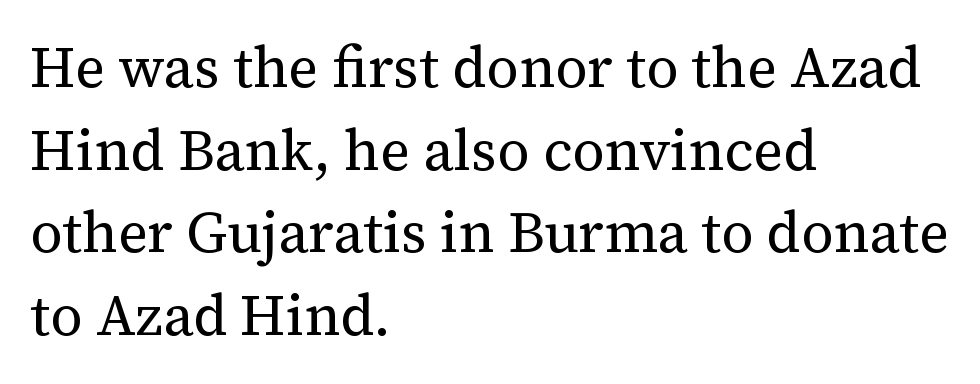
The image shows 57 px regular-weight serif type, upright; set left-aligned, normal line spacing (1.45x), normal letter spacing, not underlined; medium stroke contrast and a medium x-height.
